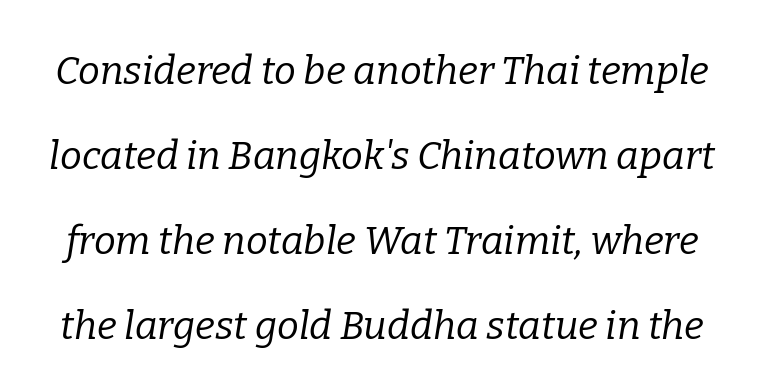
Q: Is the text bold? A: No.
Q: Is the text italic (slanted)? A: Yes, it leans right by about 9 degrees.
Q: Is the typeface a serif or a sans-serif typeface? A: Serif.
Q: Is the text underlined? A: No.
Q: Is the spacing between letters normal or unusually wide? A: Normal.
Q: Is the spacing between lines tight, normal or loose? A: Loose.
Q: Width (condensed, normal, or wide)? A: Normal.
Q: Stroke contrast? A: Low.
Q: x-height? A: Medium.
Q: Monospaced? A: No.
